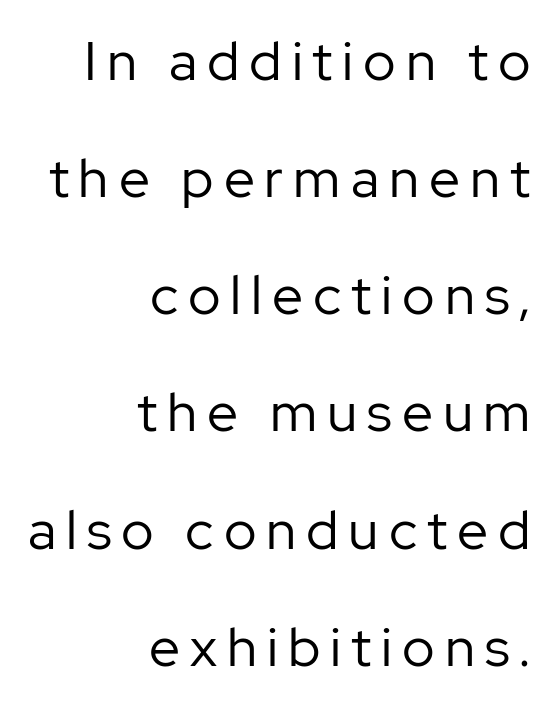
The image shows 55 px regular-weight sans-serif type, upright; set right-aligned, loose line spacing (2.13x), not underlined; low stroke contrast and a medium x-height.
